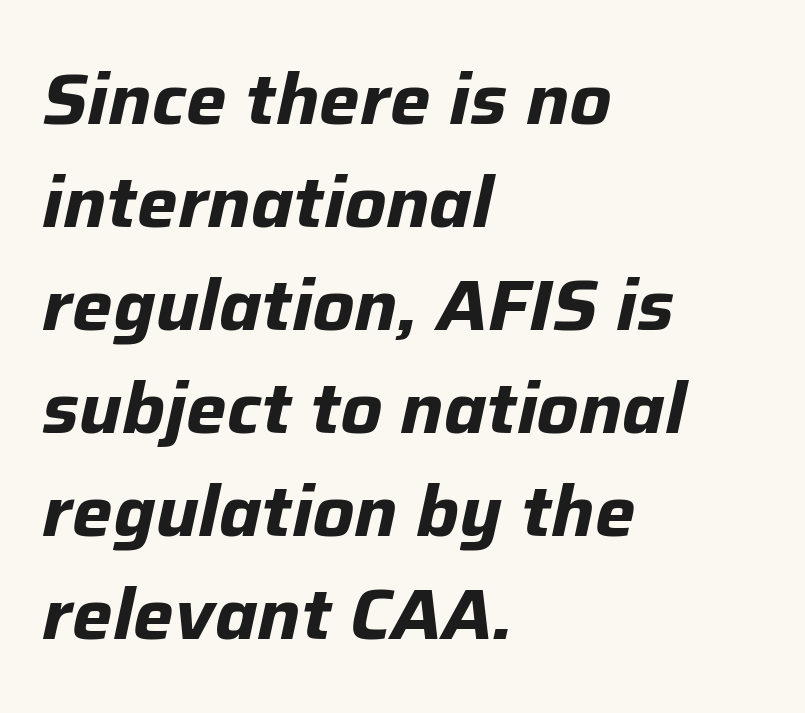
Q: Is the text bold? A: Yes.
Q: Is the text italic (slanted)? A: Yes, it leans right by about 12 degrees.
Q: Is the text underlined? A: No.
Q: How is the paragraph aligned? A: Left-aligned.
Q: Is the spacing between letters normal or unusually wide? A: Normal.
Q: Is the spacing between lines tight, normal or loose? A: Normal.
Q: Width (condensed, normal, or wide)? A: Normal.
Q: Stroke contrast? A: Low.
Q: x-height? A: Medium.
Q: Monospaced? A: No.
